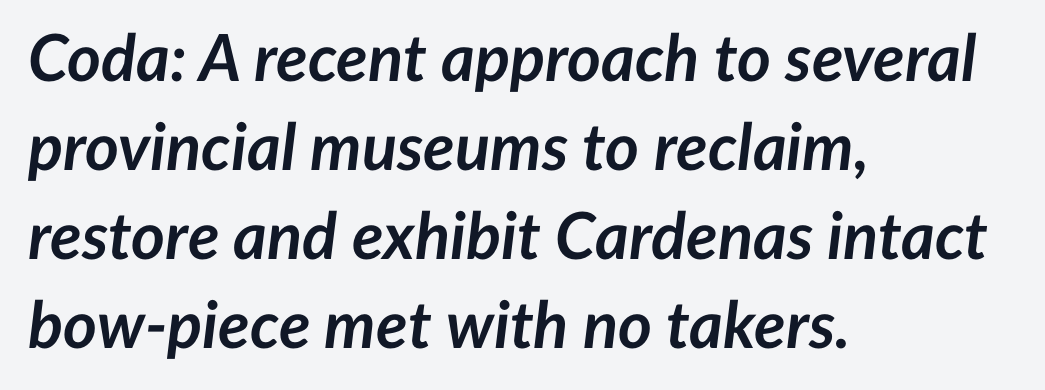
Q: Is the text bold? A: Yes.
Q: Is the text italic (slanted)? A: Yes, it leans right by about 7 degrees.
Q: Is the text underlined? A: No.
Q: How is the paragraph aligned? A: Left-aligned.
Q: Is the spacing between letters normal or unusually wide? A: Normal.
Q: Is the spacing between lines tight, normal or loose? A: Normal.
Q: Width (condensed, normal, or wide)? A: Normal.
Q: Stroke contrast? A: Low.
Q: x-height? A: Medium.
Q: Monospaced? A: No.
